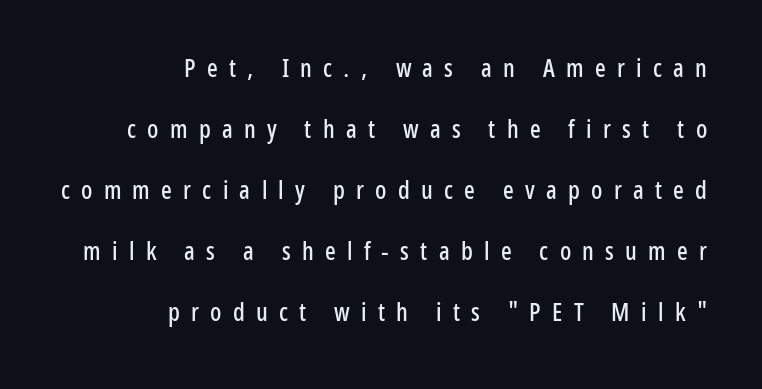
{"italic": "no", "underline": "no", "align": "right", "line_spacing": "loose", "line_spacing_ratio": 2.44, "letter_spacing": "wide", "letter_spacing_em": 0.45, "glyph_px": 25}
